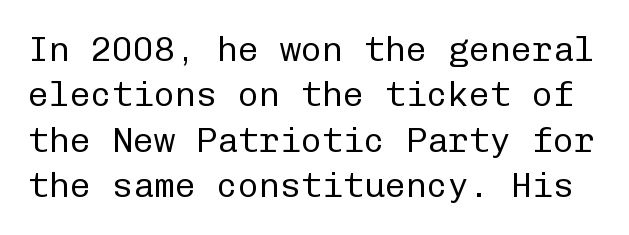
The axis of the letterforms is exactly vertical. Summary of vertical rhythm: regular, with standard interline spacing. Plain, unruled lines of type. Look at the tracking — it's just the regular setting, nothing added.
